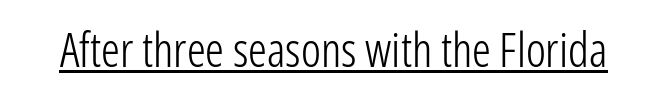
Q: Is the text bold? A: No.
Q: Is the text italic (slanted)? A: No, it is upright.
Q: Is the typeface a serif or a sans-serif typeface? A: Sans-serif.
Q: Is the text underlined? A: Yes.
Q: Is the spacing between letters normal or unusually wide? A: Normal.
Q: Width (condensed, normal, or wide)? A: Condensed.
Q: Stroke contrast? A: Low.
Q: x-height? A: Medium.
Q: Monospaced? A: No.
